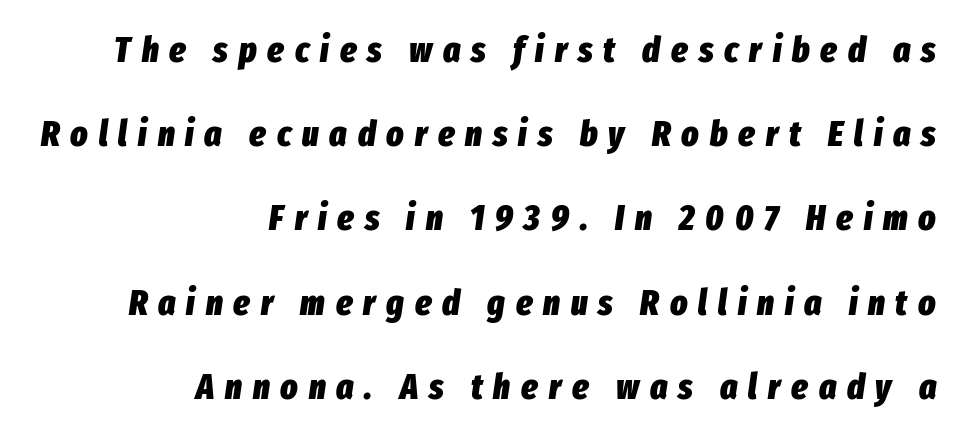
If you drew a line through each stem, it would be angled. Notice the wide empty band between every row — that's loose leading. The rendering anchors every line to the right-hand side. The words here are not underlined. Think of a printed novel: that variable character pitch is what you see here. Notice how thick the strokes are: this is what a full bold looks like.
